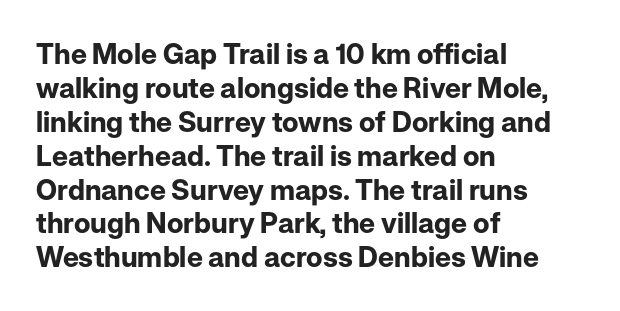
Proportional: the letters do not fall into vertical columns. The type sits square on the baseline with zero lean. Reading down the block, your eye returns to a fixed left position each line. Just letters on the line, the space beneath them empty. Nobody touched the tracking dial on this one.
